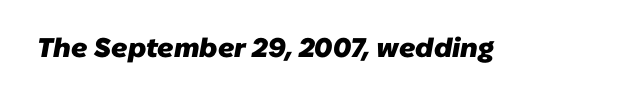
The image shows 27 px bold type; set normal letter spacing, not underlined.
